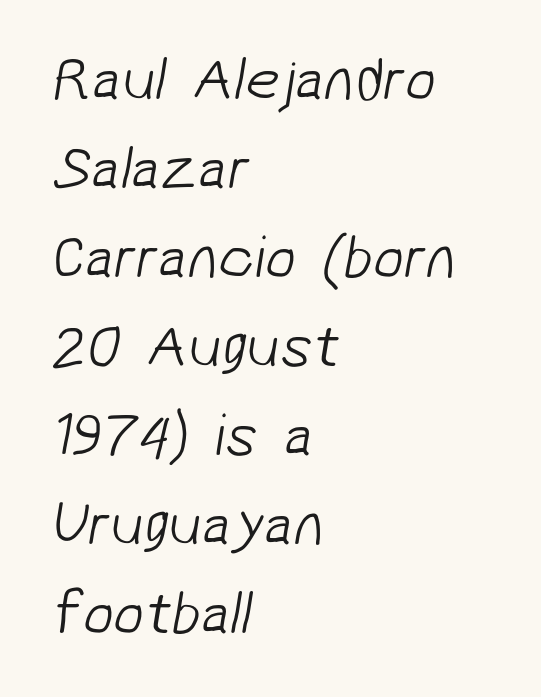
Q: Is the text bold? A: No.
Q: Is the typeface a serif or a sans-serif typeface? A: Sans-serif.
Q: Is the text underlined? A: No.
Q: How is the paragraph aligned? A: Left-aligned.
Q: Is the spacing between letters normal or unusually wide? A: Normal.
Q: Is the spacing between lines tight, normal or loose? A: Normal.
Q: Width (condensed, normal, or wide)? A: Normal.
Q: Stroke contrast? A: Low.
Q: x-height? A: Medium.
Q: Monospaced? A: No.
